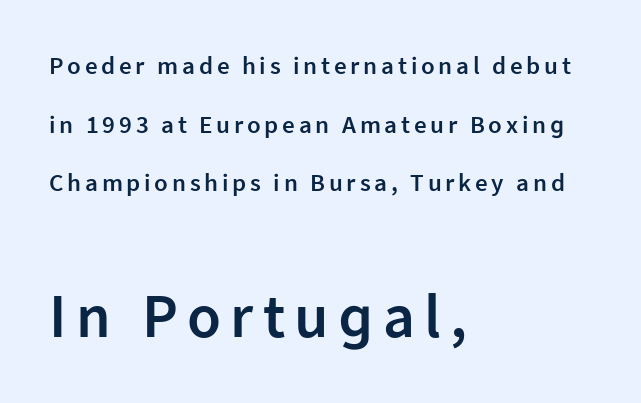
{"serif": "no", "italic": "no", "bold": "semi", "weight": "semibold", "width": "normal", "stroke_contrast": "low", "x_height": "medium", "monospaced": "no", "underline": "no", "align": "left", "line_spacing": "loose", "line_spacing_ratio": 2.35, "larger_block": "second", "size_ratio": 2.48, "glyph_px": 62}
